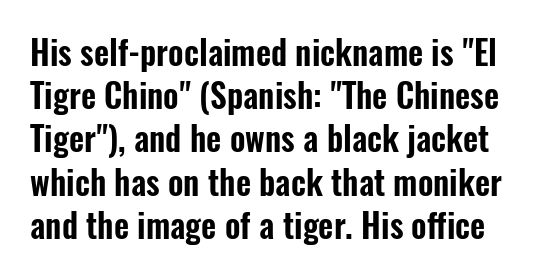
The image shows 33 px condensed sans-serif type, upright; set normal line spacing (1.31x), normal letter spacing, not underlined; low stroke contrast and a medium x-height.
